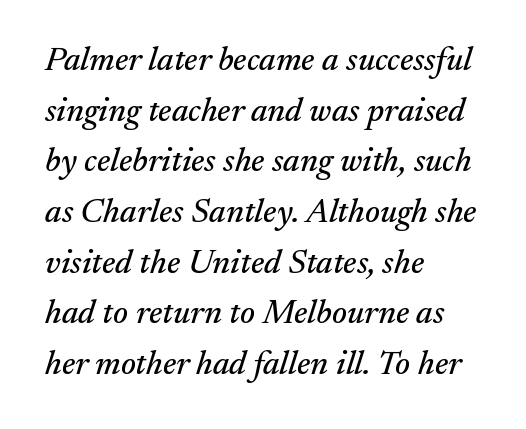
Q: Is the text italic (slanted)? A: Yes, it leans right by about 17 degrees.
Q: Is the typeface a serif or a sans-serif typeface? A: Serif.
Q: Is the text underlined? A: No.
Q: How is the paragraph aligned? A: Left-aligned.
Q: Is the spacing between letters normal or unusually wide? A: Normal.
Q: Is the spacing between lines tight, normal or loose? A: Normal.
Q: Width (condensed, normal, or wide)? A: Normal.
Q: Stroke contrast? A: Medium.
Q: x-height? A: Small.
Q: Monospaced? A: No.
